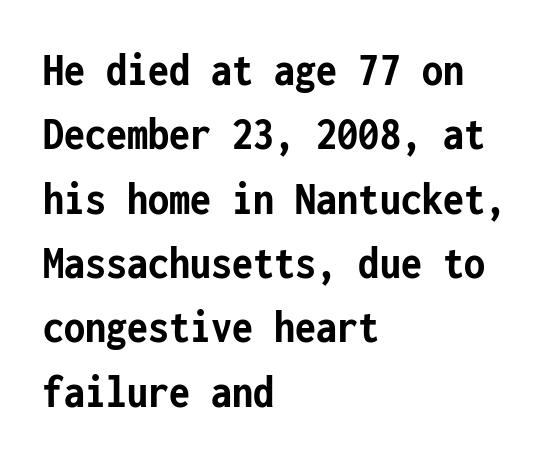
Ascenders rise straight up at ninety degrees. These lines carry a lot of weight — the face is fully bold. The font family rendered here belongs to the sans-serif group. The paragraph has a hard left edge and a soft right edge. Decoration check: the copy has no underline. A typesetter would call this zero additional tracking.
